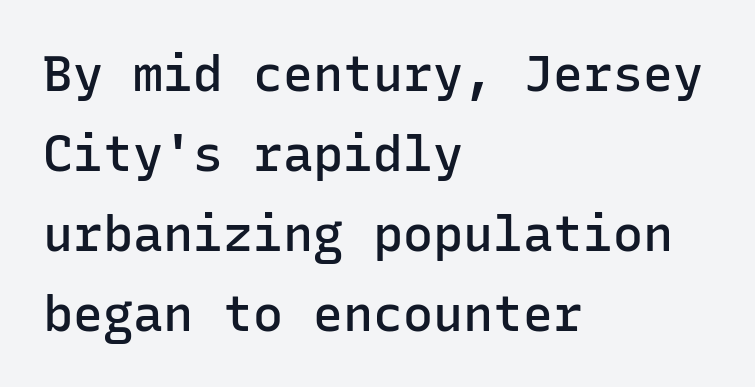
The image shows 50 px semibold sans-serif type, upright, monospaced; set left-aligned, normal line spacing (1.6x), normal letter spacing, not underlined; low stroke contrast and a medium x-height.
